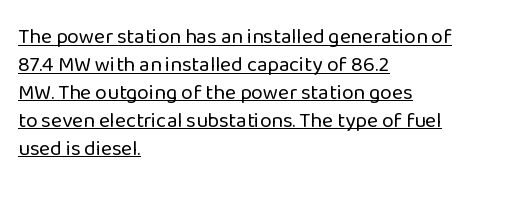
{"italic": "no", "bold": "no", "underline": "yes", "align": "left", "line_spacing": "normal", "line_spacing_ratio": 1.33, "letter_spacing": "normal", "letter_spacing_em": 0.0, "glyph_px": 21}
